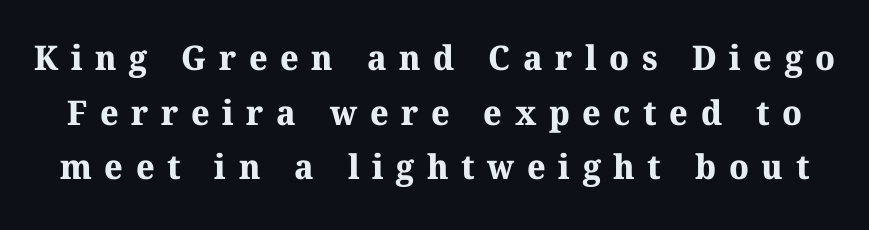
The image shows 34 px bold serif type; set normal line spacing (1.61x), unusually wide letter spacing (+0.37 em), not underlined; medium stroke contrast and a medium x-height.
